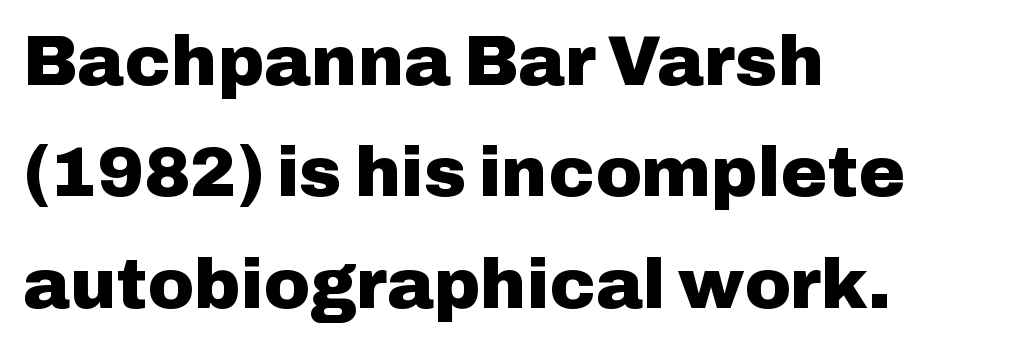
The image shows 70 px heavy sans-serif type, upright; set left-aligned, normal line spacing (1.59x), normal letter spacing, not underlined; low stroke contrast and a medium x-height.
